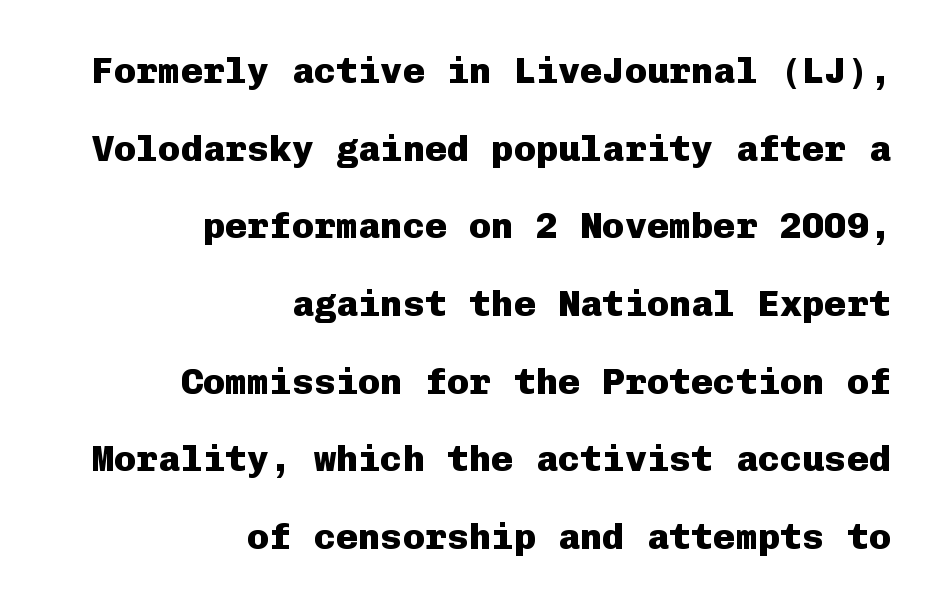
The image shows 37 px heavy sans-serif type, upright, monospaced; set right-aligned, loose line spacing (2.1x), normal letter spacing, not underlined; low stroke contrast and a medium x-height.
